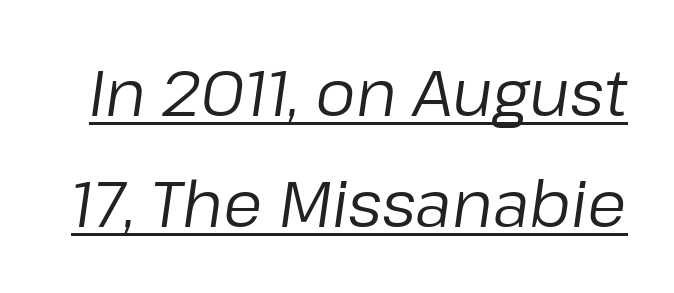
Q: Is the text bold? A: No.
Q: Is the text italic (slanted)? A: Yes, it leans right by about 8 degrees.
Q: Is the text underlined? A: Yes.
Q: Is the spacing between letters normal or unusually wide? A: Normal.
Q: Width (condensed, normal, or wide)? A: Normal.
Q: Stroke contrast? A: Low.
Q: x-height? A: Medium.
Q: Monospaced? A: No.
